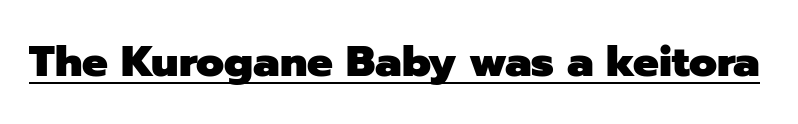
Q: Is the text bold? A: Yes.
Q: Is the text italic (slanted)? A: No, it is upright.
Q: Is the typeface a serif or a sans-serif typeface? A: Sans-serif.
Q: Is the text underlined? A: Yes.
Q: Is the spacing between letters normal or unusually wide? A: Normal.
Q: Width (condensed, normal, or wide)? A: Normal.
Q: Stroke contrast? A: Low.
Q: x-height? A: Medium.
Q: Monospaced? A: No.
